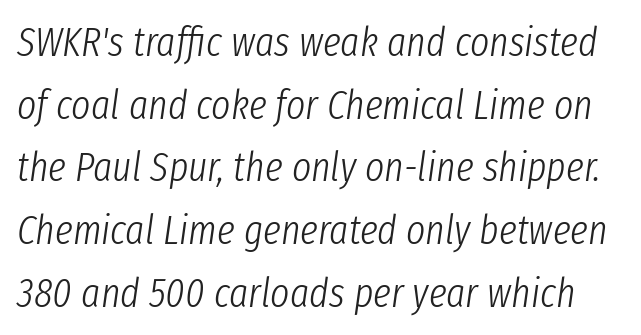
The image shows 41 px light, condensed type, italic (leaning right); set normal line spacing (1.53x), normal letter spacing, not underlined; low stroke contrast and a medium x-height.
